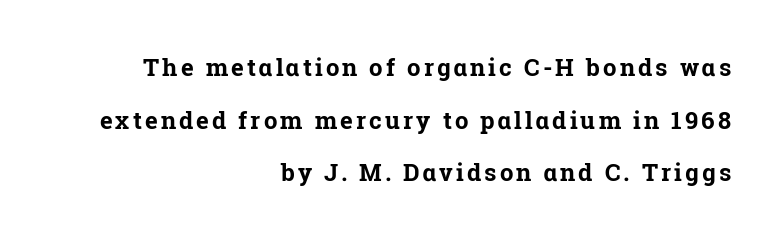
Beneath every word, the page is bare. These lines were composed using upright roman letters. The text block is weighted toward the right margin, trailing off unevenly leftward. Summary of weight: heavy, a full bold.
